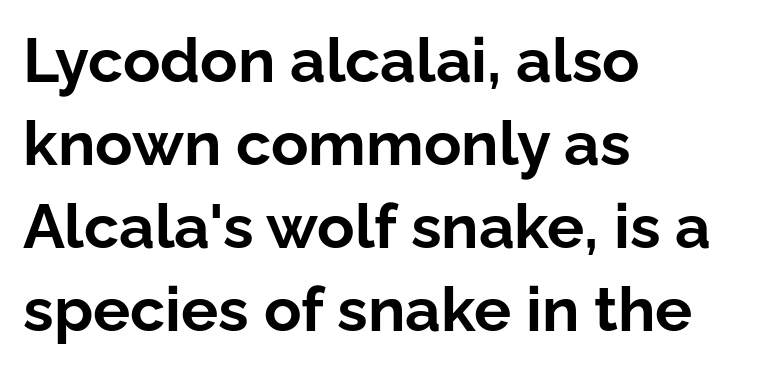
The image shows 62 px bold sans-serif type, upright; set left-aligned, normal line spacing (1.34x), normal letter spacing, not underlined; low stroke contrast and a medium x-height.
